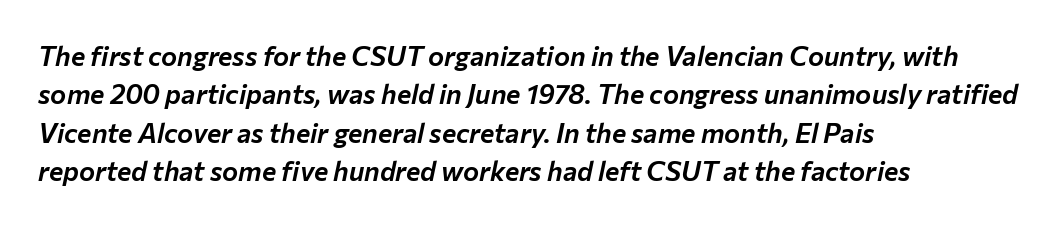
The leading is moderate, giving the passage an even texture. Characters follow at the spacing the type designer built in. Posture: slanted. All the whitespace from short lines collects on the right. The string is rendered with underlining switched off.
